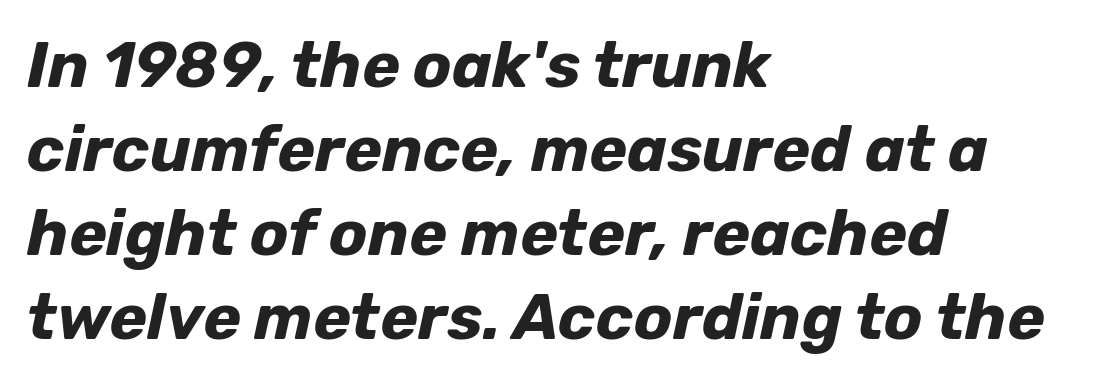
Q: Is the text bold? A: Yes.
Q: Is the text italic (slanted)? A: Yes, it leans right by about 12 degrees.
Q: Is the text underlined? A: No.
Q: How is the paragraph aligned? A: Left-aligned.
Q: Is the spacing between letters normal or unusually wide? A: Normal.
Q: Is the spacing between lines tight, normal or loose? A: Normal.
Q: Width (condensed, normal, or wide)? A: Normal.
Q: Stroke contrast? A: Low.
Q: x-height? A: Medium.
Q: Monospaced? A: No.
